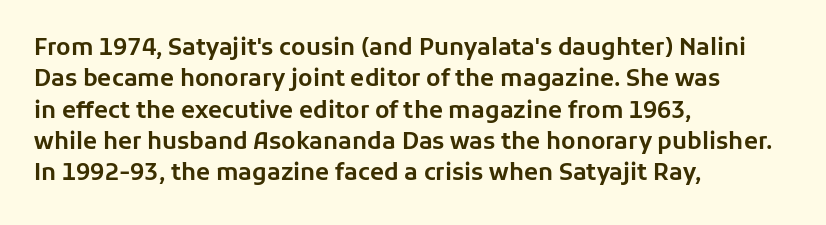
The passage shown is not underscored anywhere. The line texture is even and compact thanks to regular tracking. Nope, not italic — everything's standing straight. Each line starts at the same left margin while the right side varies. Notice how descenders clear the ascenders below comfortably — that's standard leading.
